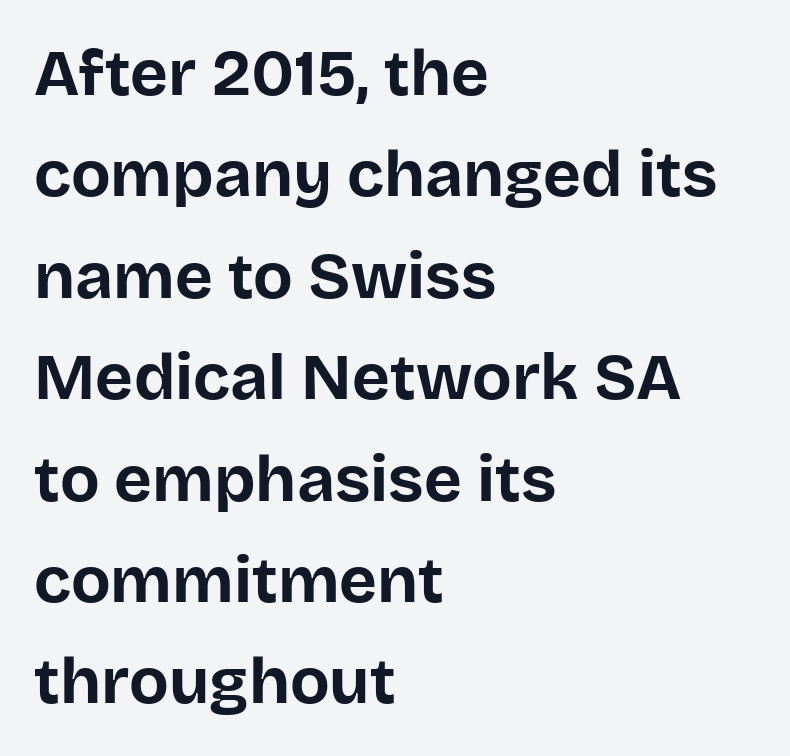
The image shows 65 px bold sans-serif type, upright; set left-aligned, normal line spacing (1.56x), normal letter spacing, not underlined; low stroke contrast and a large x-height.
